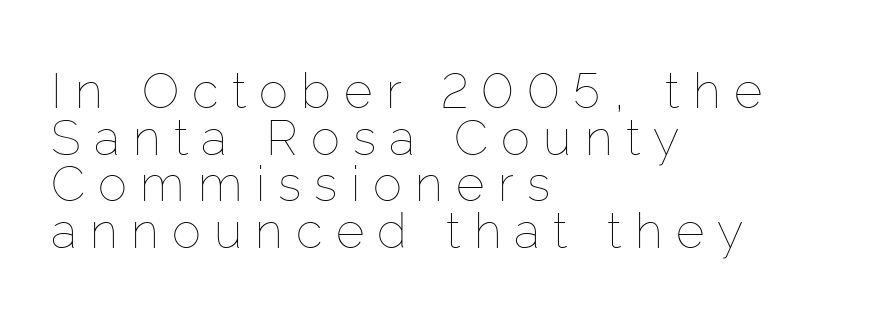
This is the regular roman posture of the typeface. Proportional: the letters do not fall into vertical columns. The passage shown stacks its lines with hardly any gap. A clean baseline with only descenders dipping below it.
